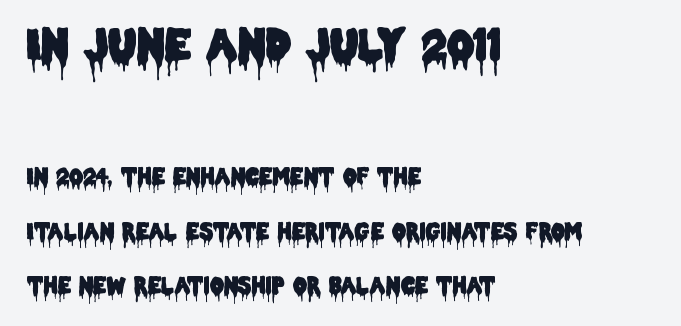
The image shows 43 px condensed sans-serif type, upright; set left-aligned, loose line spacing (2.48x), normal letter spacing, not underlined; the first (top) block is 1.95x larger; low stroke contrast and a large x-height.
